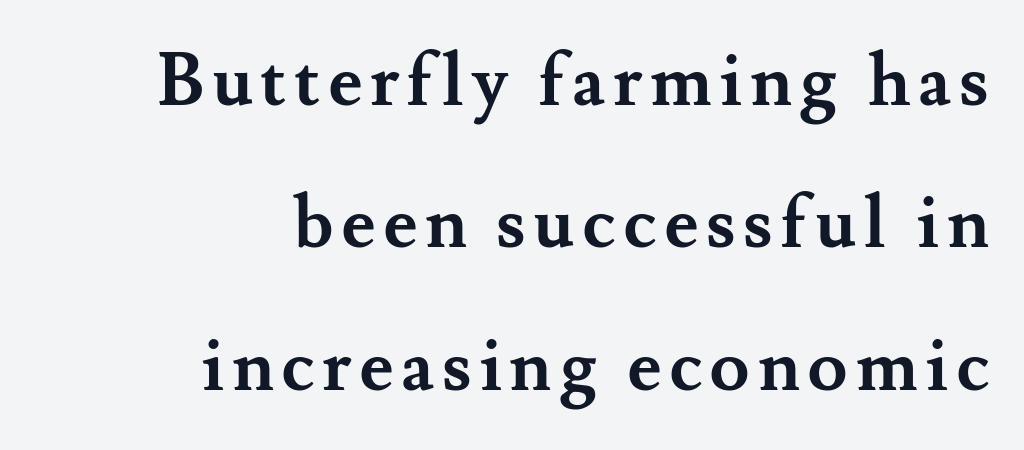
The ragged edge is on the left, which tells us the setting is flush right. Each glyph is drawn with heavy, bold strokes. Descenders hang freely into open space. Note the varied advance widths — an 'i' is clearly narrower than an 'm'. This is serif lettering, the kind often seen in printed books. The axis of the letterforms is exactly vertical.
